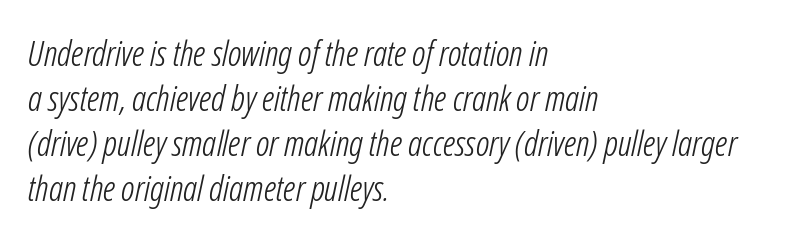
{"italic": "yes", "lean": "right", "slant_degrees": 12, "bold": "no", "weight": "light", "width": "condensed", "stroke_contrast": "low", "x_height": "medium", "monospaced": "no", "underline": "no", "align": "left", "line_spacing": "normal", "line_spacing_ratio": 1.29, "letter_spacing": "normal", "letter_spacing_em": 0.0, "glyph_px": 35}
